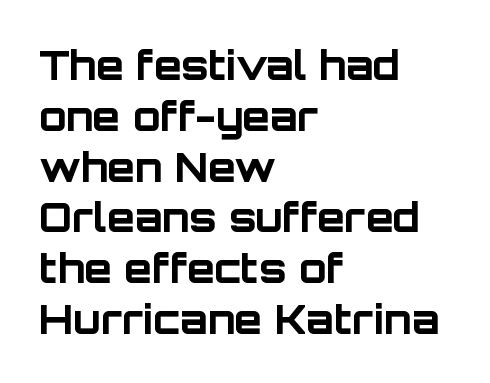
The image shows 40 px bold sans-serif type, upright; set left-aligned, normal line spacing (1.27x), normal letter spacing, not underlined; low stroke contrast and a large x-height.
